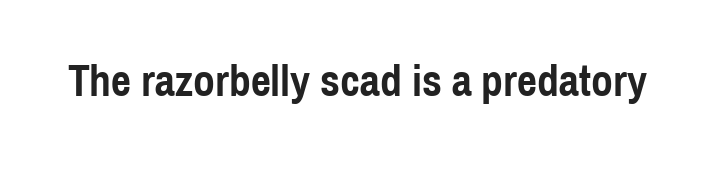
You could call the tracking neutral — neither tight nor loose. Looks like regular typesetting: each glyph gets only the width it needs. Notice how the stems are strictly vertical — no italics here. Nobody drew a line under any word here. Weight: bold. This sample uses a sans-serif face.
